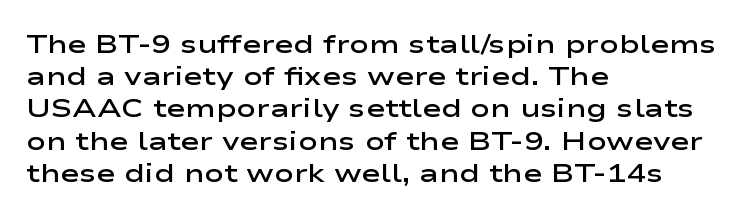
Italic? Not at all — the glyphs are vertical. The space beneath each line is pristine and unruled. Stems and bowls a touch heavier than normal — semibold. The paragraph shown leans on its left margin.
